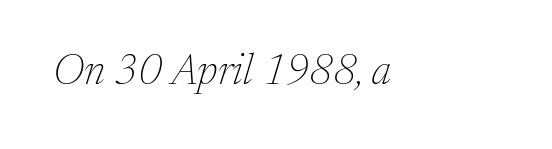
{"serif": "yes", "italic": "yes", "lean": "right", "slant_degrees": 17, "bold": "no", "weight": "thin", "width": "normal", "stroke_contrast": "medium", "x_height": "medium", "monospaced": "no", "underline": "no", "letter_spacing": "normal", "letter_spacing_em": 0.0, "glyph_px": 42}
